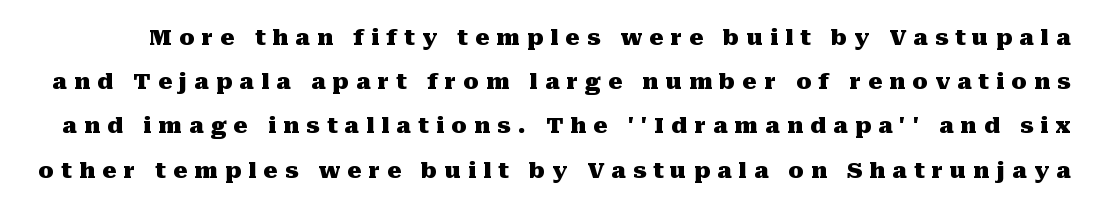
The designer dialed line spacing up above the default. This sample uses an upright cut, with every glyph sitting square on the baseline. Observe the wide spacing: letters keep a clear distance from each other. The strokes are fattened all the way to bold. Letters rest on an invisible, unmarked baseline.
